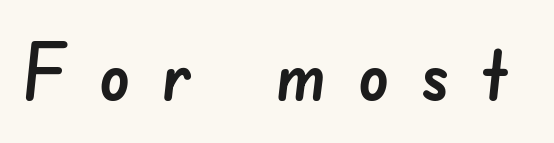
Q: Is the typeface a serif or a sans-serif typeface? A: Sans-serif.
Q: Is the text underlined? A: No.
Q: Is the spacing between letters normal or unusually wide? A: Unusually wide.
Q: Width (condensed, normal, or wide)? A: Normal.
Q: Stroke contrast? A: Low.
Q: x-height? A: Small.
Q: Monospaced? A: No.
